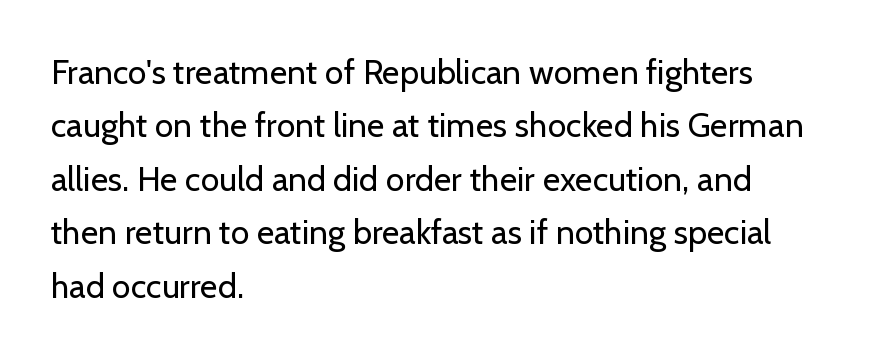
The font's upright variant was chosen for this text. Heft: none added — not bold. The characters display no serif detailing; their extremities are plain. Clear beneath every line of the passage. Here the designer chose a conventional face with non-uniform glyph widths.
